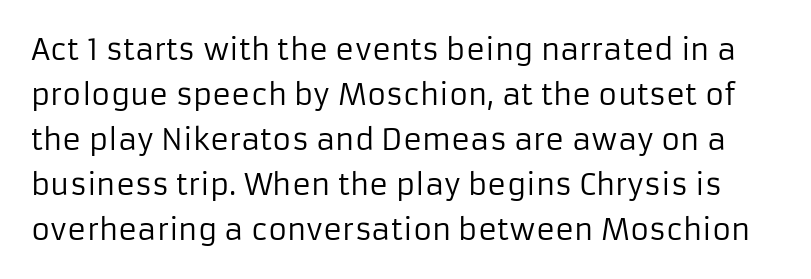
Q: Is the text bold? A: No.
Q: Is the text italic (slanted)? A: No, it is upright.
Q: Is the typeface a serif or a sans-serif typeface? A: Sans-serif.
Q: Is the text underlined? A: No.
Q: Is the spacing between letters normal or unusually wide? A: Normal.
Q: Is the spacing between lines tight, normal or loose? A: Normal.
Q: Width (condensed, normal, or wide)? A: Normal.
Q: Stroke contrast? A: Low.
Q: x-height? A: Medium.
Q: Monospaced? A: No.
